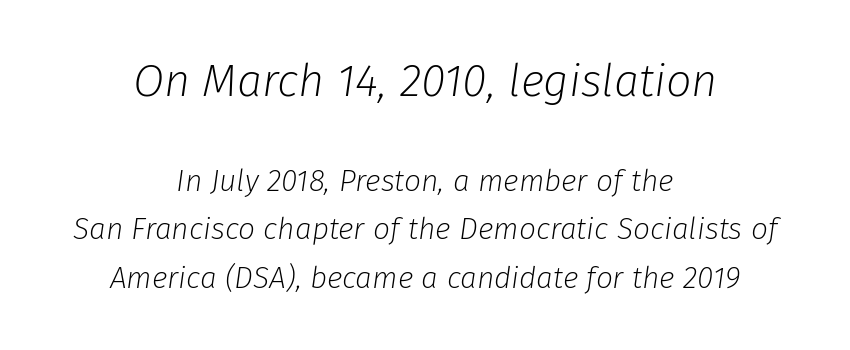
The image shows 45 px light type, italic (leaning right); set centered, normal line spacing (1.62x), normal letter spacing, not underlined; the first (top) block is 1.5x larger; low stroke contrast and a medium x-height.
